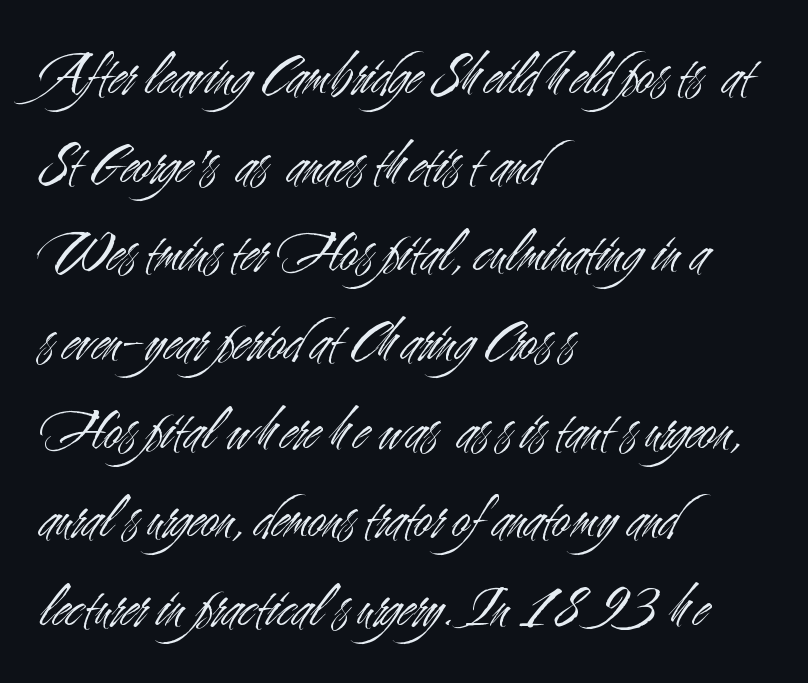
{"serif": "no", "bold": "no", "weight": "light", "width": "condensed", "stroke_contrast": "medium", "x_height": "small", "monospaced": "no", "underline": "no", "align": "left", "line_spacing": "normal", "line_spacing_ratio": 1.43, "letter_spacing": "normal", "letter_spacing_em": 0.0, "glyph_px": 62}
